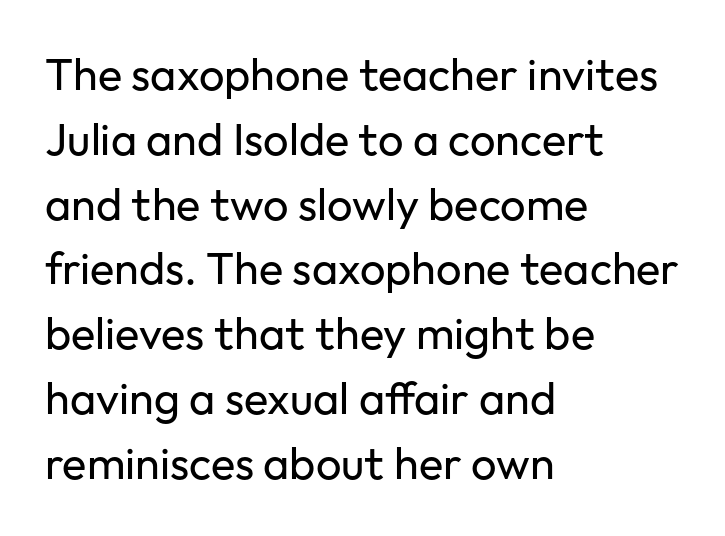
Do the characters align in a grid? No, the font is proportional. If you drew a line through each stem, it would be perfectly vertical. What's the leading like? Ordinary, nothing unusual. I'd call this a sans setting — the letters go barefoot.
